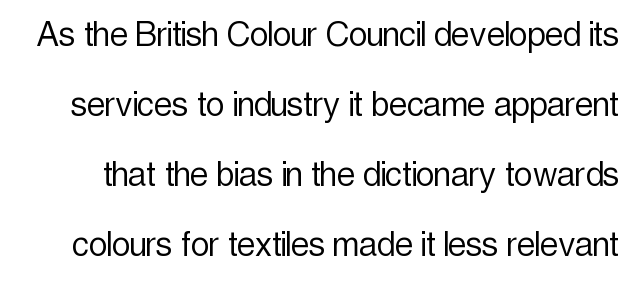
{"serif": "no", "italic": "no", "bold": "no", "weight": "light", "width": "condensed", "x_height": "medium", "monospaced": "no", "underline": "no", "line_spacing_ratio": 1.71, "letter_spacing": "normal", "letter_spacing_em": 0.0, "glyph_px": 41}
